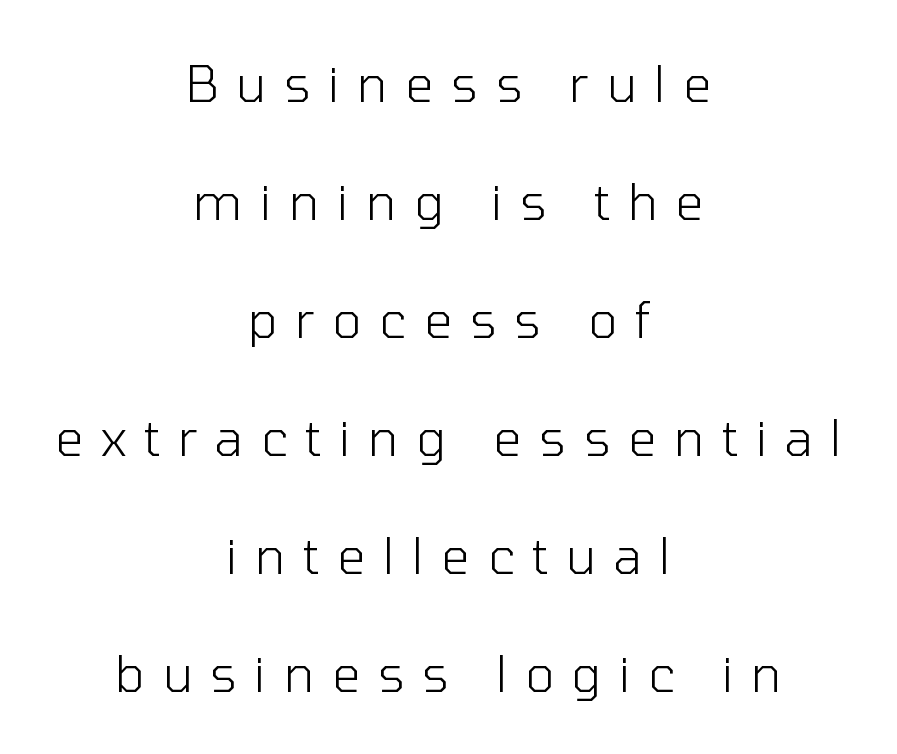
The vertical gap from one line to the next is large. Spacing verdict: proportional, widths tailored to each character. The typeface has the unassuming heft of standard copy or less. The type family on display is of the sans-serif kind. The tracking jumps out immediately: characters are airy and widely separated. Tall strokes in this sample are plumb rather than angled.
